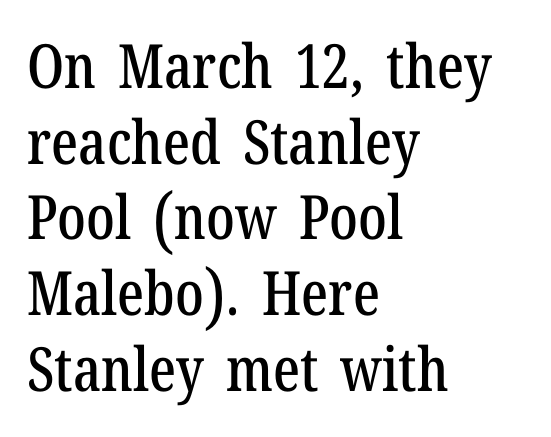
The image shows 61 px condensed serif type, upright; set left-aligned, line spacing 1.24x, normal letter spacing, not underlined; low stroke contrast and a medium x-height.
